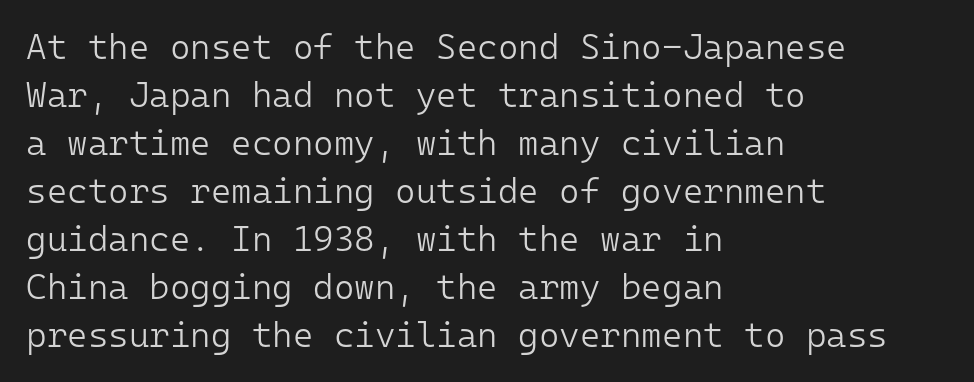
The image shows 35 px light sans-serif type, upright, monospaced; set left-aligned, normal line spacing (1.37x), normal letter spacing, not underlined; low stroke contrast and a medium x-height.
